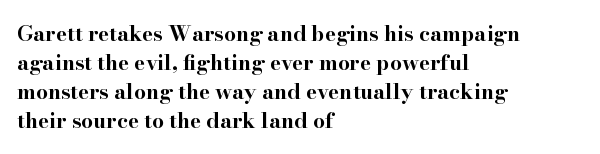
{"italic": "no", "bold": "yes", "underline": "no", "align": "left", "line_spacing": "normal", "line_spacing_ratio": 1.38, "letter_spacing": "normal", "letter_spacing_em": 0.0, "glyph_px": 21}
